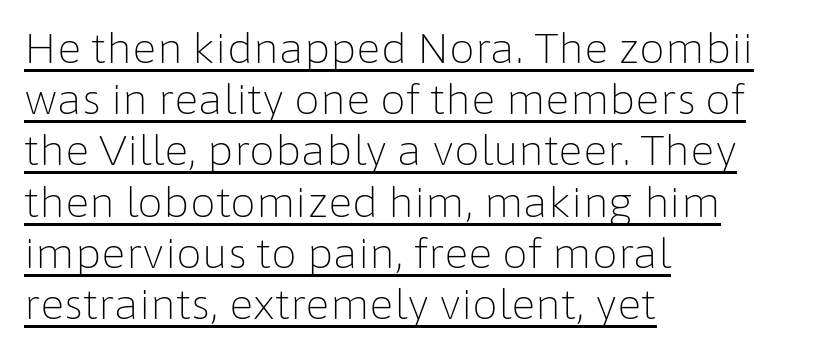
Summary of vertical rhythm: regular, with standard interline spacing. The rendering uses the underline text-decoration. The letters carry no serifs — their stems end cleanly without finishing strokes. The type is set solid horizontally, with unmodified tracking. Designer's note — italics off, roman on.
